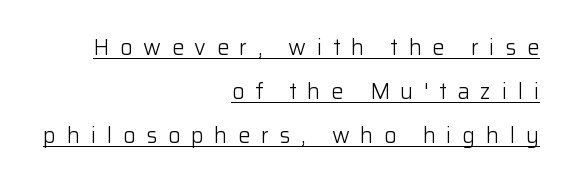
{"italic": "no", "bold": "no", "underline": "yes", "align": "right", "line_spacing": "loose", "line_spacing_ratio": 2.01, "letter_spacing": "wide", "letter_spacing_em": 0.48, "glyph_px": 22}
